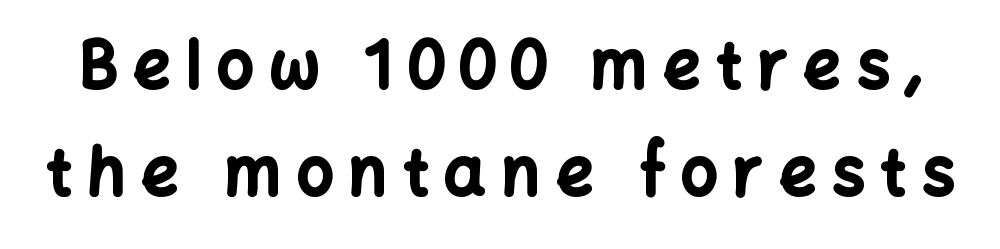
Q: Is the text bold? A: Yes.
Q: Is the text italic (slanted)? A: No, it is upright.
Q: Is the typeface a serif or a sans-serif typeface? A: Sans-serif.
Q: Is the text underlined? A: No.
Q: Is the spacing between letters normal or unusually wide? A: Unusually wide.
Q: Is the spacing between lines tight, normal or loose? A: Normal.
Q: Width (condensed, normal, or wide)? A: Normal.
Q: Stroke contrast? A: Low.
Q: x-height? A: Medium.
Q: Monospaced? A: No.
